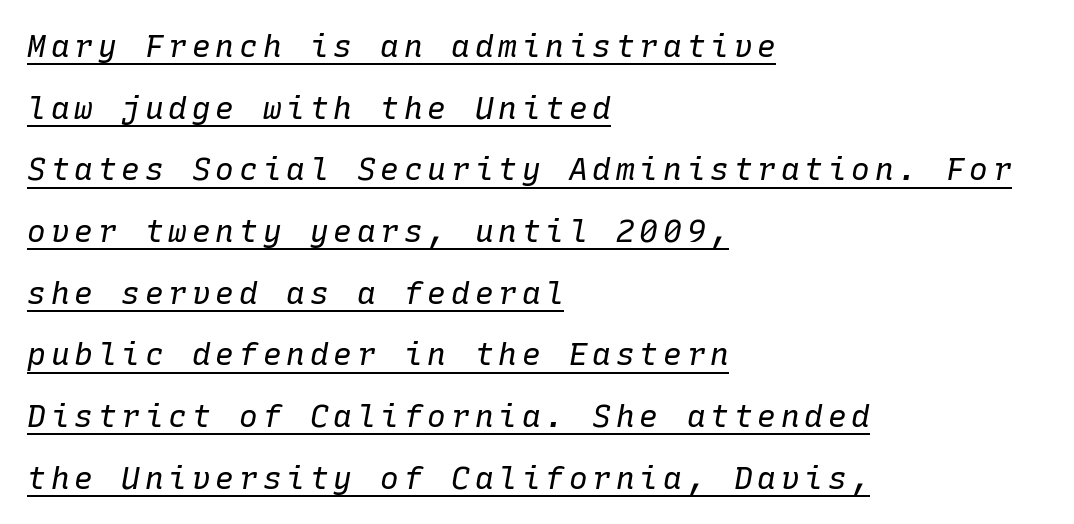
{"italic": "yes", "lean": "right", "slant_degrees": 10, "bold": "no", "weight": "regular", "width": "normal", "stroke_contrast": "low", "x_height": "medium", "monospaced": "yes", "underline": "yes", "align": "left", "line_spacing": "loose", "line_spacing_ratio": 1.99, "glyph_px": 31}
